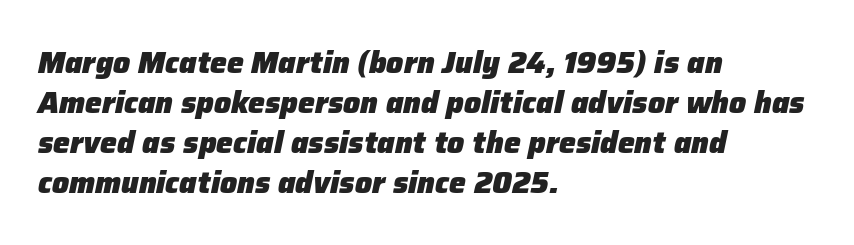
Q: Is the text bold? A: Yes.
Q: Is the text italic (slanted)? A: Yes, it leans right by about 12 degrees.
Q: Is the text underlined? A: No.
Q: How is the paragraph aligned? A: Left-aligned.
Q: Is the spacing between letters normal or unusually wide? A: Normal.
Q: Is the spacing between lines tight, normal or loose? A: Normal.
Q: Width (condensed, normal, or wide)? A: Normal.
Q: Stroke contrast? A: Low.
Q: x-height? A: Medium.
Q: Monospaced? A: No.
